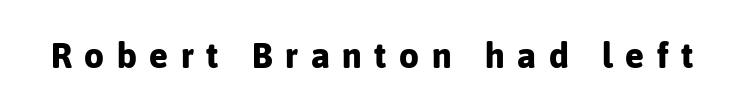
The image shows 35 px bold sans-serif type, upright; set unusually wide letter spacing (+0.36 em), not underlined; low stroke contrast and a medium x-height.
